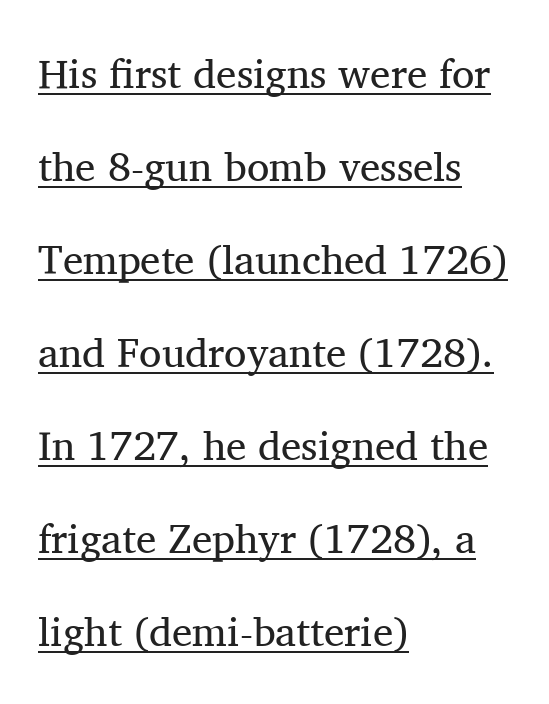
Q: Is the text bold? A: No.
Q: Is the text italic (slanted)? A: No, it is upright.
Q: Is the typeface a serif or a sans-serif typeface? A: Serif.
Q: Is the text underlined? A: Yes.
Q: How is the paragraph aligned? A: Left-aligned.
Q: Is the spacing between letters normal or unusually wide? A: Normal.
Q: Is the spacing between lines tight, normal or loose? A: Loose.
Q: Width (condensed, normal, or wide)? A: Normal.
Q: Stroke contrast? A: Medium.
Q: x-height? A: Medium.
Q: Monospaced? A: No.
